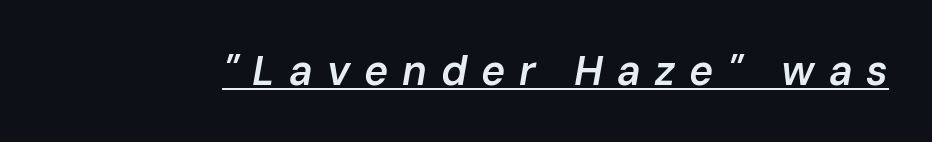
{"italic": "yes", "lean": "right", "slant_degrees": 10, "bold": "semi", "weight": "semibold", "width": "normal", "stroke_contrast": "low", "x_height": "medium", "monospaced": "no", "underline": "yes", "letter_spacing": "wide", "letter_spacing_em": 0.34, "glyph_px": 41}
